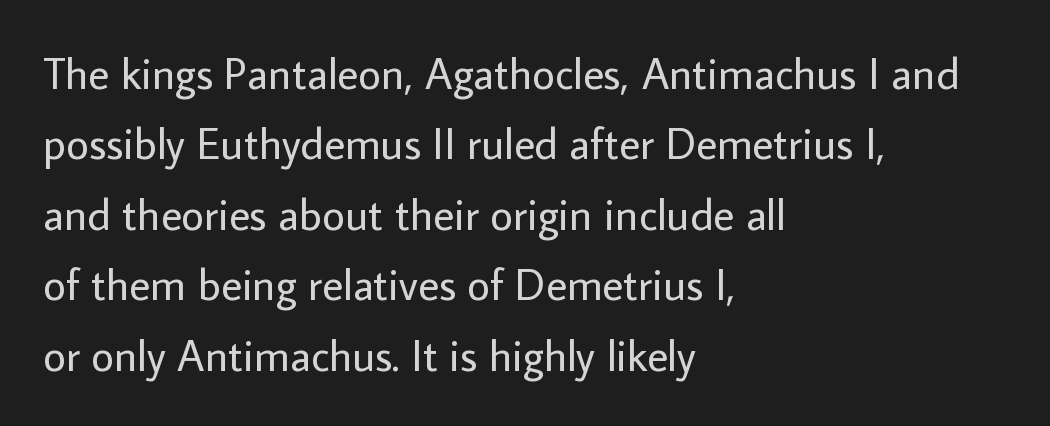
Descenders are the only things crossing below the line. Letters have the restrained weight of plain body copy at most. Spacing verdict: proportional, widths tailored to each character. These lines stack with their left ends in a neat column.
